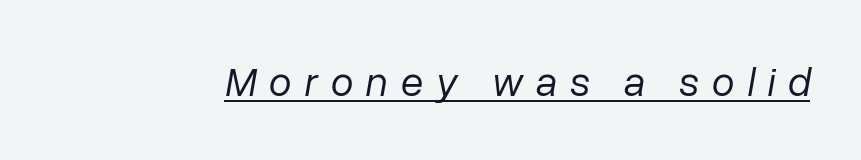
The specimen reads as italic at a glance. The rendering uses natural spacing where letterforms have individual widths. The weight would be labelled regular, book, light, or lighter still. Somebody hit Ctrl+U on this one — the words are underlined. Loose tracking; the words dissolve into strings of separated letters.
